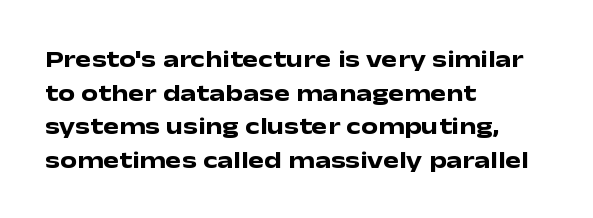
{"italic": "no", "bold": "yes", "underline": "no", "align": "left", "line_spacing": "normal", "line_spacing_ratio": 1.4, "letter_spacing": "normal", "letter_spacing_em": 0.0, "glyph_px": 24}
